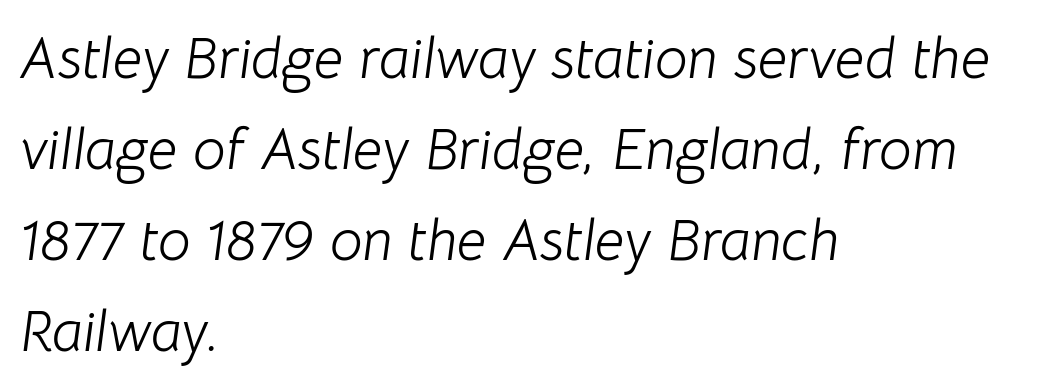
Q: Is the text bold? A: No.
Q: Is the text italic (slanted)? A: Yes, it leans right by about 8 degrees.
Q: Is the text underlined? A: No.
Q: How is the paragraph aligned? A: Left-aligned.
Q: Is the spacing between letters normal or unusually wide? A: Normal.
Q: Is the spacing between lines tight, normal or loose? A: Normal.
Q: Width (condensed, normal, or wide)? A: Normal.
Q: Stroke contrast? A: Low.
Q: x-height? A: Medium.
Q: Monospaced? A: No.
